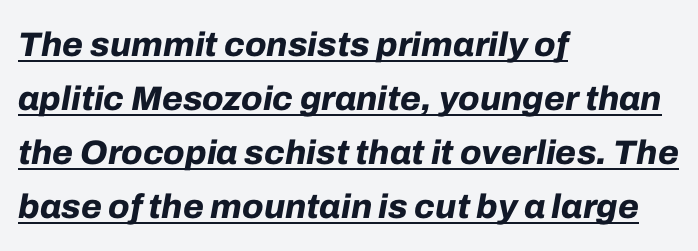
Q: Is the text bold? A: Yes.
Q: Is the text italic (slanted)? A: Yes, it leans right by about 10 degrees.
Q: Is the text underlined? A: Yes.
Q: How is the paragraph aligned? A: Left-aligned.
Q: Is the spacing between letters normal or unusually wide? A: Normal.
Q: Is the spacing between lines tight, normal or loose? A: Normal.
Q: Width (condensed, normal, or wide)? A: Normal.
Q: Stroke contrast? A: Low.
Q: x-height? A: Medium.
Q: Monospaced? A: No.
